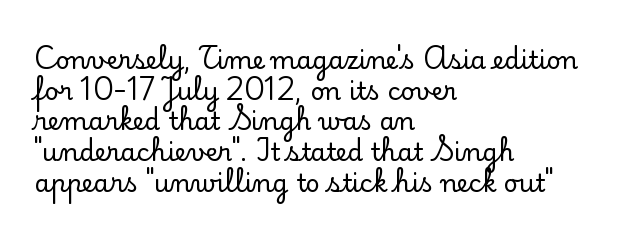
Which margin do the lines hug? The left one — the right edge is uneven. Bare-footed words on every line. Here the glyphs are tracked normally, forming tight word shapes. Does the lettering tilt? It doesn't — this is upright.
